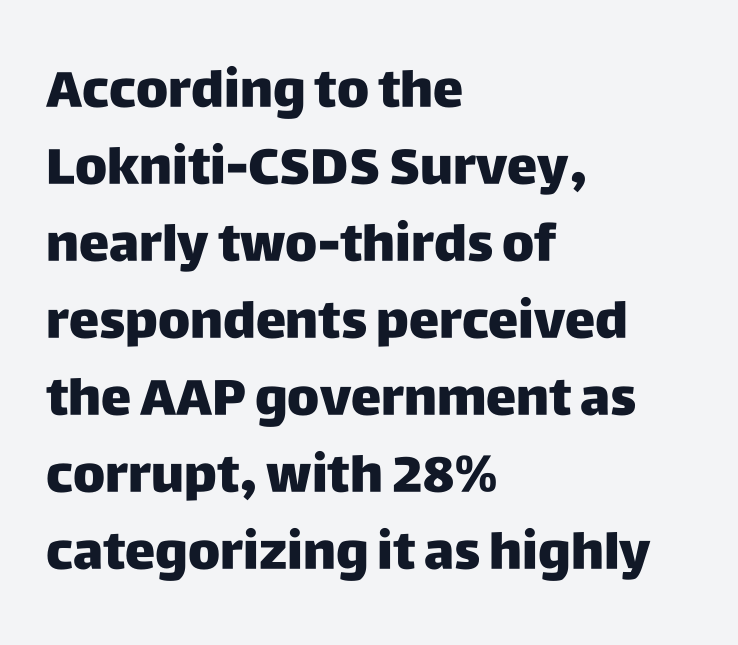
Nope, no serifs anywhere on these letters. Successive baselines arrive at the customary interval. The axis of the letterforms is exactly vertical. In terms of letterspacing, this is plain default setting. Spacing verdict: proportional, widths tailored to each character.
